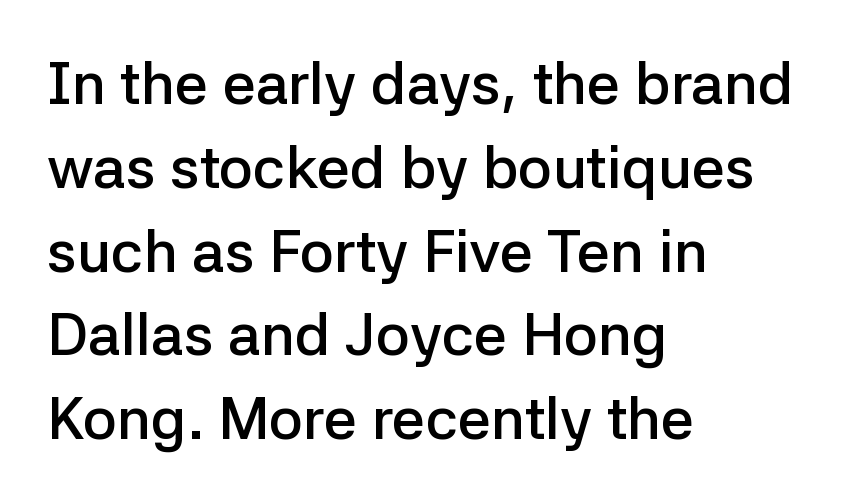
{"serif": "no", "italic": "no", "bold": "semi", "weight": "semibold", "width": "normal", "stroke_contrast": "low", "x_height": "medium", "monospaced": "no", "underline": "no", "align": "left", "line_spacing": "normal", "line_spacing_ratio": 1.42, "letter_spacing": "normal", "letter_spacing_em": 0.0, "glyph_px": 59}
